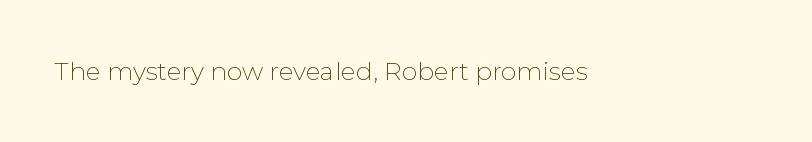
{"italic": "no", "bold": "no", "underline": "no", "letter_spacing": "normal", "letter_spacing_em": 0.0, "glyph_px": 25}
